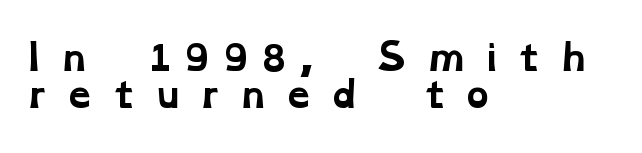
{"serif": "yes", "bold": "yes", "weight": "bold", "width": "wide", "stroke_contrast": "low", "x_height": "medium", "monospaced": "no", "underline": "no", "align": "left", "line_spacing": "tight", "line_spacing_ratio": 1.07, "letter_spacing": "wide", "letter_spacing_em": 0.43, "glyph_px": 35}
